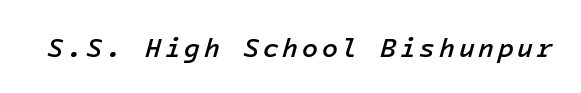
{"italic": "yes", "lean": "right", "slant_degrees": 16, "bold": "semi", "underline": "no", "glyph_px": 26}
